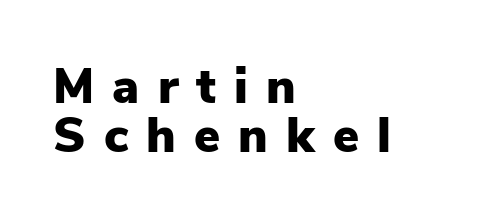
The image shows 49 px heavy sans-serif type, upright; set left-aligned, tight line spacing (1.01x), unusually wide letter spacing (+0.37 em), not underlined; low stroke contrast and a medium x-height.
